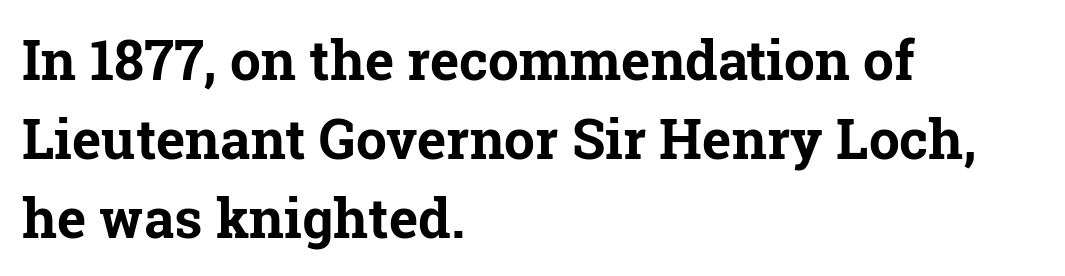
The image shows 55 px bold serif type, upright; set left-aligned, normal line spacing (1.44x), normal letter spacing, not underlined; low stroke contrast and a medium x-height.
